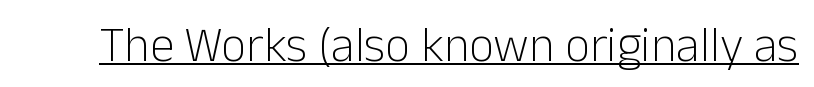
The image shows 49 px light sans-serif type, upright; set normal letter spacing, underlined; low stroke contrast and a medium x-height.
